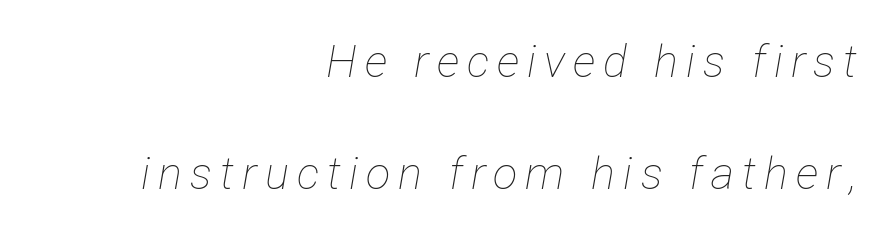
The image shows 45 px thin, condensed type, italic (leaning right); set right-aligned, loose line spacing (2.49x), not underlined; low stroke contrast and a medium x-height.
